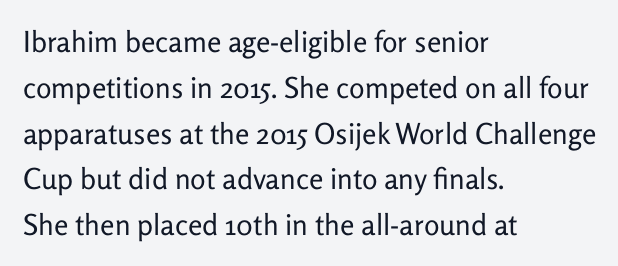
Observe the absence of serifs on each vertical stroke in this sample. Alignment: flush left. Descenders are the only things crossing below the line. This sample uses an upright cut, with every glyph sitting square on the baseline. Ink coverage per letter is moderate at most.
